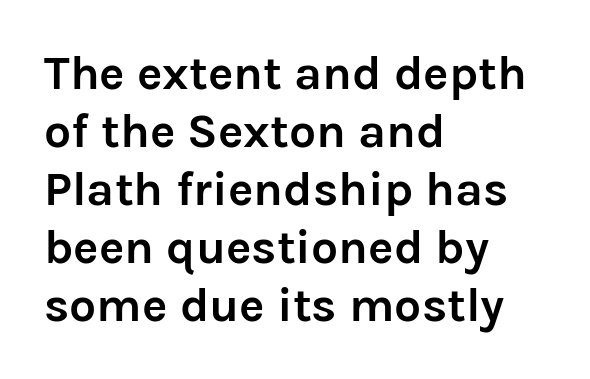
{"serif": "no", "italic": "no", "bold": "yes", "weight": "semibold", "width": "normal", "stroke_contrast": "low", "x_height": "medium", "monospaced": "no", "underline": "no", "align": "left", "line_spacing_ratio": 1.21, "letter_spacing": "normal", "letter_spacing_em": 0.0, "glyph_px": 48}
